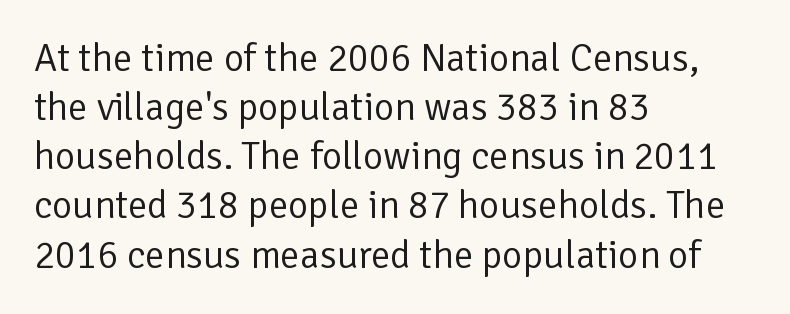
{"serif": "no", "italic": "no", "bold": "no", "weight": "regular", "width": "normal", "stroke_contrast": "low", "x_height": "medium", "monospaced": "no", "underline": "no", "align": "left", "line_spacing": "normal", "line_spacing_ratio": 1.26, "letter_spacing": "normal", "letter_spacing_em": 0.0, "glyph_px": 39}
